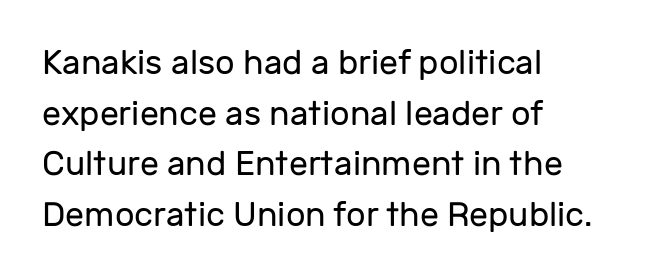
{"serif": "no", "italic": "no", "bold": "no", "weight": "regular", "width": "normal", "stroke_contrast": "low", "x_height": "medium", "monospaced": "no", "underline": "no", "align": "left", "line_spacing": "normal", "line_spacing_ratio": 1.49, "letter_spacing": "normal", "letter_spacing_em": 0.0, "glyph_px": 34}
